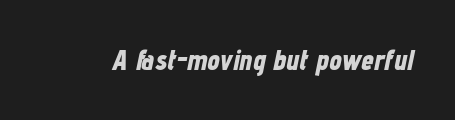
The image shows 28 px bold, condensed type, italic (leaning right); set normal letter spacing, not underlined; low stroke contrast and a medium x-height.
